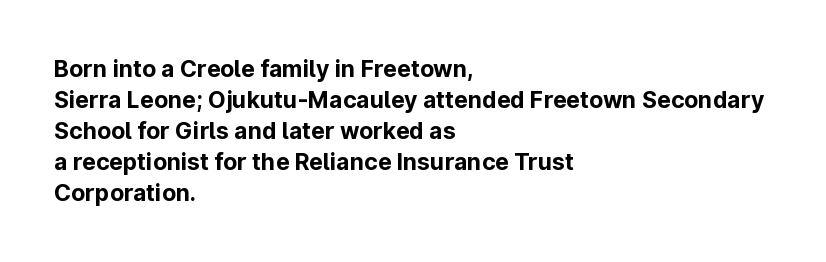
Caption: bold face, heavy strokes. Compared with typical body copy, the letter spacing here is the same. Line starts are locked; line ends wander. The axis of the letterforms is exactly vertical.
